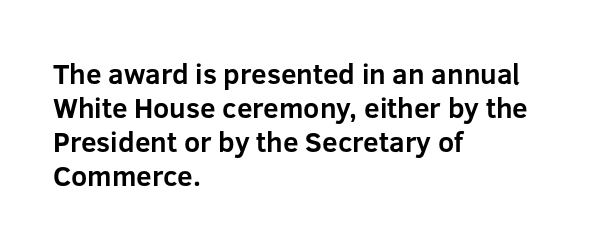
Q: Is the text bold? A: Yes.
Q: Is the text italic (slanted)? A: No, it is upright.
Q: Is the typeface a serif or a sans-serif typeface? A: Sans-serif.
Q: Is the text underlined? A: No.
Q: How is the paragraph aligned? A: Left-aligned.
Q: Is the spacing between letters normal or unusually wide? A: Normal.
Q: Width (condensed, normal, or wide)? A: Normal.
Q: Stroke contrast? A: Low.
Q: x-height? A: Medium.
Q: Monospaced? A: No.
